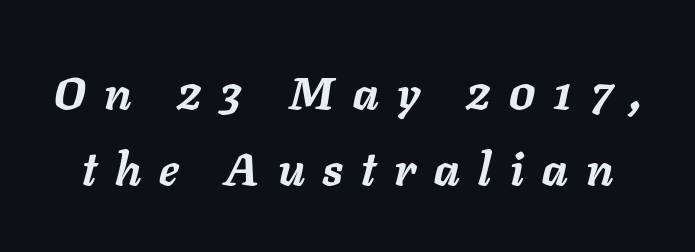
The image shows 46 px semibold type, italic (leaning right); set normal line spacing (1.65x), unusually wide letter spacing (+0.4 em), not underlined; low stroke contrast and a medium x-height.
